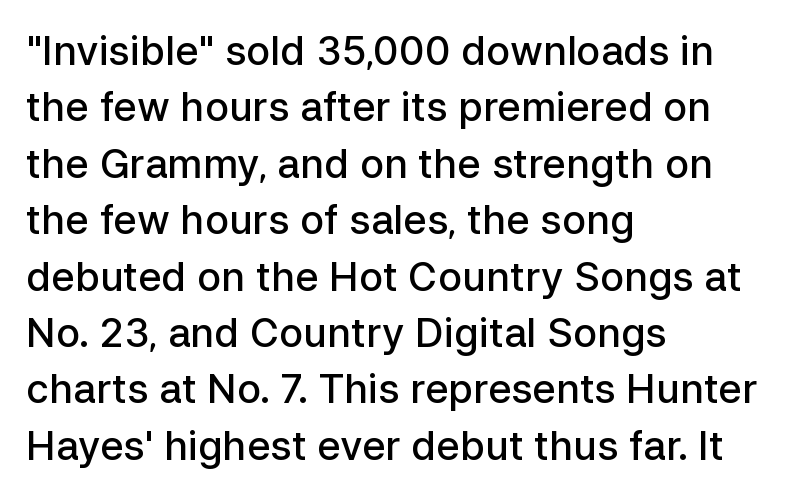
Q: Is the text bold? A: Semi-bold.
Q: Is the text italic (slanted)? A: No, it is upright.
Q: Is the typeface a serif or a sans-serif typeface? A: Sans-serif.
Q: Is the text underlined? A: No.
Q: How is the paragraph aligned? A: Left-aligned.
Q: Is the spacing between letters normal or unusually wide? A: Normal.
Q: Is the spacing between lines tight, normal or loose? A: Normal.
Q: Width (condensed, normal, or wide)? A: Normal.
Q: Stroke contrast? A: Low.
Q: x-height? A: Medium.
Q: Monospaced? A: No.
